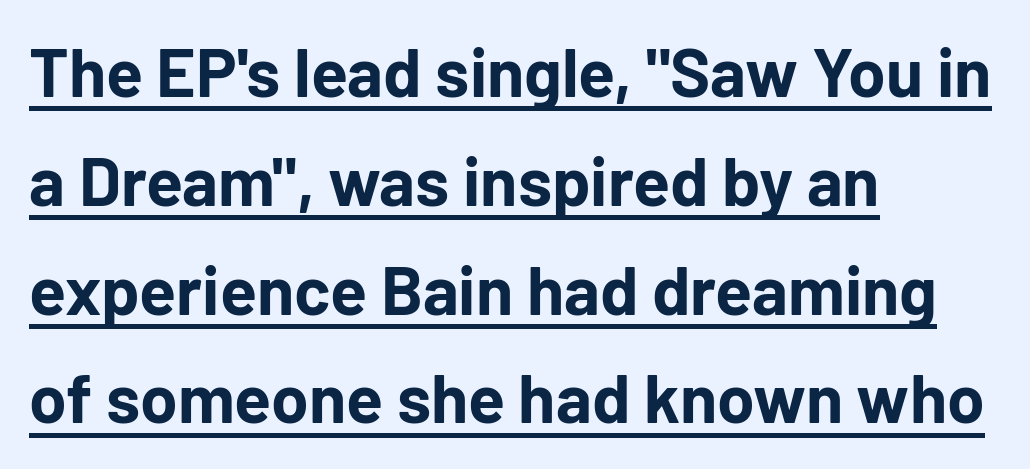
The image shows 68 px bold sans-serif type, upright; set left-aligned, normal line spacing (1.6x), normal letter spacing, underlined; low stroke contrast and a medium x-height.
